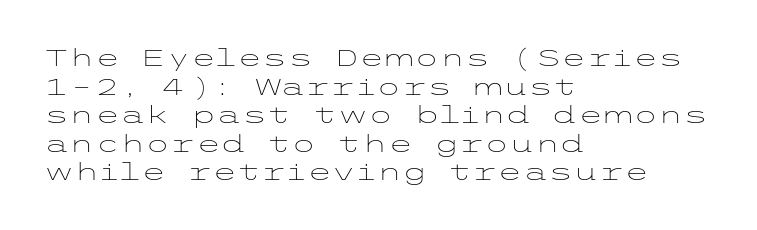
{"italic": "no", "bold": "no", "underline": "no", "align": "left", "line_spacing_ratio": 1.24, "letter_spacing": "normal", "letter_spacing_em": 0.0, "glyph_px": 23}
